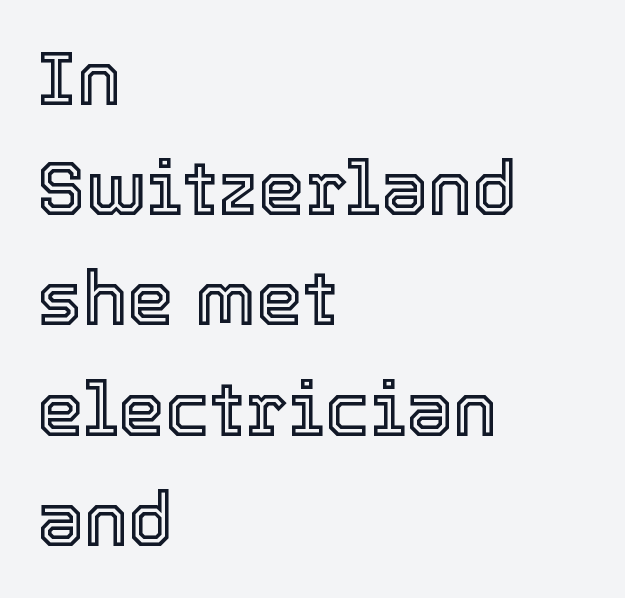
Q: Is the text italic (slanted)? A: No, it is upright.
Q: Is the text underlined? A: No.
Q: How is the paragraph aligned? A: Left-aligned.
Q: Is the spacing between letters normal or unusually wide? A: Normal.
Q: Is the spacing between lines tight, normal or loose? A: Normal.
Q: Width (condensed, normal, or wide)? A: Normal.
Q: x-height? A: Medium.
Q: Monospaced? A: No.
